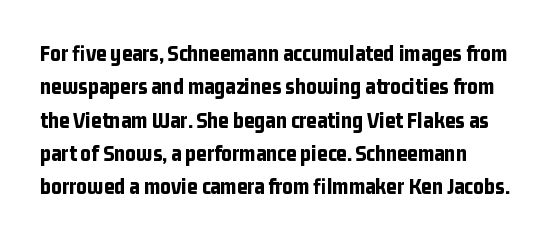
The image shows 23 px bold type, upright; set left-aligned, normal line spacing (1.45x), normal letter spacing, not underlined.
